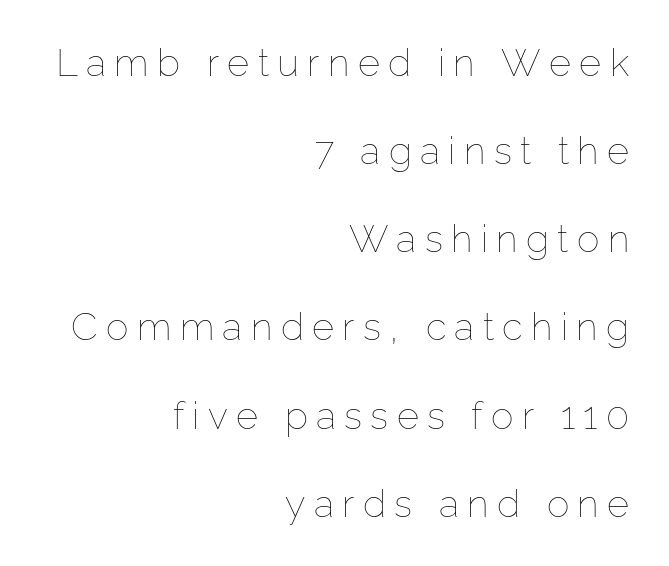
Q: Is the text bold? A: No.
Q: Is the text italic (slanted)? A: No, it is upright.
Q: Is the text underlined? A: No.
Q: How is the paragraph aligned? A: Right-aligned.
Q: Is the spacing between letters normal or unusually wide? A: Unusually wide.
Q: Is the spacing between lines tight, normal or loose? A: Loose.
Q: Width (condensed, normal, or wide)? A: Normal.
Q: Stroke contrast? A: Low.
Q: x-height? A: Medium.
Q: Monospaced? A: No.
